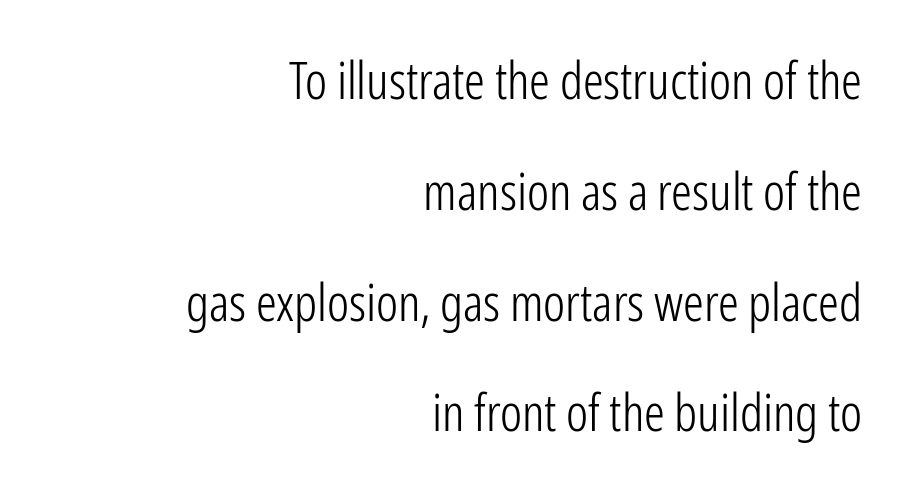
Q: Is the text bold? A: No.
Q: Is the text italic (slanted)? A: No, it is upright.
Q: Is the typeface a serif or a sans-serif typeface? A: Sans-serif.
Q: Is the text underlined? A: No.
Q: How is the paragraph aligned? A: Right-aligned.
Q: Is the spacing between letters normal or unusually wide? A: Normal.
Q: Is the spacing between lines tight, normal or loose? A: Loose.
Q: Width (condensed, normal, or wide)? A: Condensed.
Q: Stroke contrast? A: Low.
Q: x-height? A: Medium.
Q: Monospaced? A: No.
